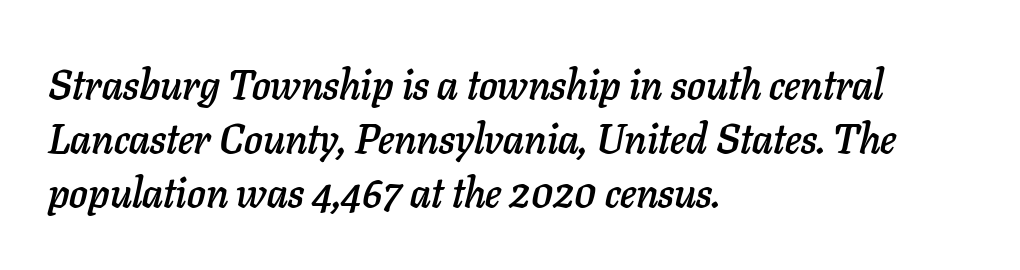
{"italic": "yes", "lean": "right", "slant_degrees": 11, "width": "normal", "stroke_contrast": "low", "x_height": "medium", "monospaced": "no", "underline": "no", "align": "left", "line_spacing": "normal", "line_spacing_ratio": 1.32, "letter_spacing": "normal", "letter_spacing_em": 0.0, "glyph_px": 41}
